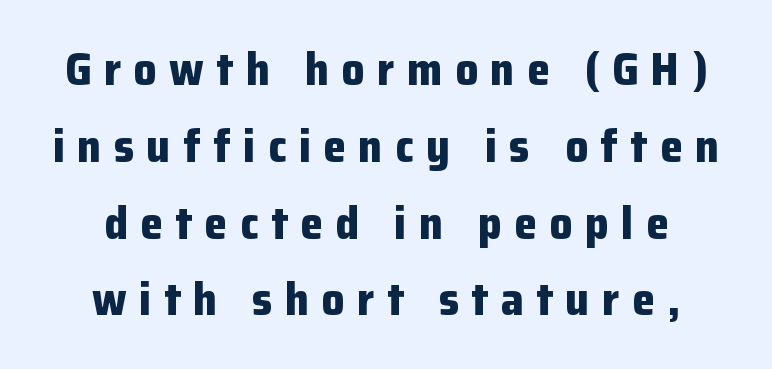
{"serif": "no", "italic": "no", "bold": "yes", "weight": "bold", "width": "normal", "stroke_contrast": "low", "x_height": "medium", "monospaced": "no", "underline": "no", "align": "center", "line_spacing": "normal", "line_spacing_ratio": 1.67, "letter_spacing": "wide", "letter_spacing_em": 0.27, "glyph_px": 46}
